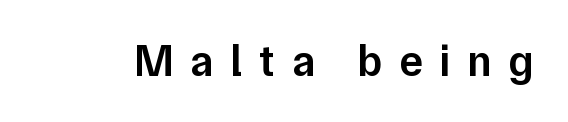
The image shows 44 px semibold sans-serif type, upright; set unusually wide letter spacing (+0.38 em), not underlined; low stroke contrast and a medium x-height.
